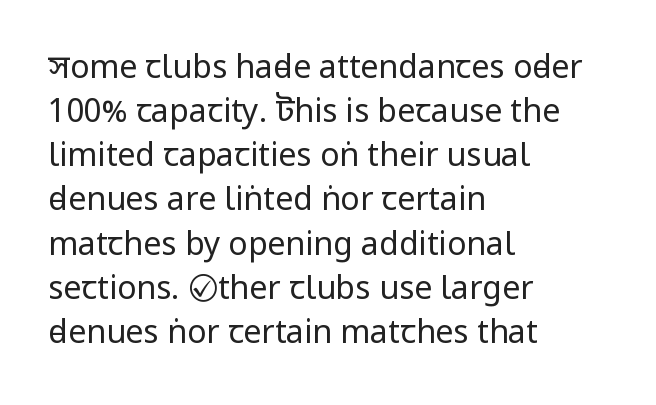
{"serif": "no", "italic": "no", "bold": "no", "weight": "regular", "width": "condensed", "stroke_contrast": "low", "underline": "no", "align": "left", "line_spacing": "normal", "line_spacing_ratio": 1.38, "letter_spacing": "normal", "letter_spacing_em": 0.0, "glyph_px": 32}
